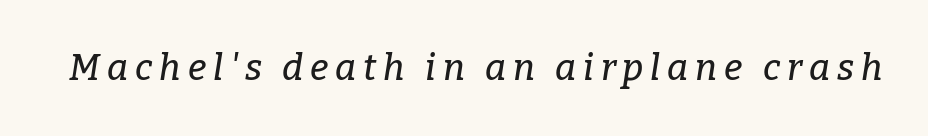
The image shows 36 px serif type, italic (leaning right); set not underlined; low stroke contrast and a medium x-height.
